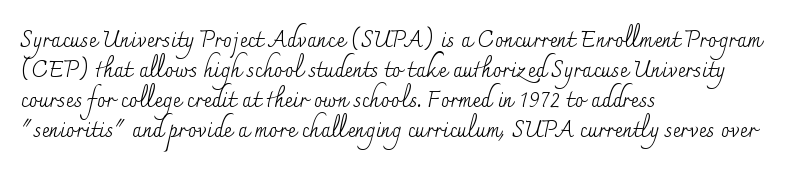
The letterforms sit shoulder to shoulder at normal distance. The space directly below the letters is spotless. Counters stay open thanks to moderate or lighter strokes. The vertical gap from one line to the next is medium. The ragged edge is on the right, which tells us the setting is flush left.
